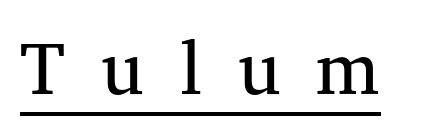
The typesetting does not lean heavy: it is not bold. When letters stand straight like this, we call the style roman or upright. Think of a printed novel: that variable character pitch is what you see here. Glance below the letters and you will spot a drawn line. Regarding serifs, this sample has them.
